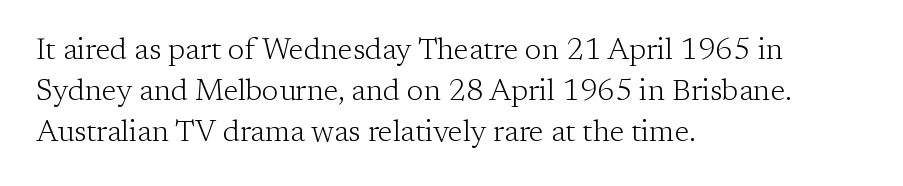
Where is the straight margin? On the left. How would I describe the line gaps? Plain and ordinary. The typography opts for an upright posture over an oblique one. The font sits on the lighter half of the weight spectrum, regular included. The face used here is proportionally spaced, like ordinary book or web type.
